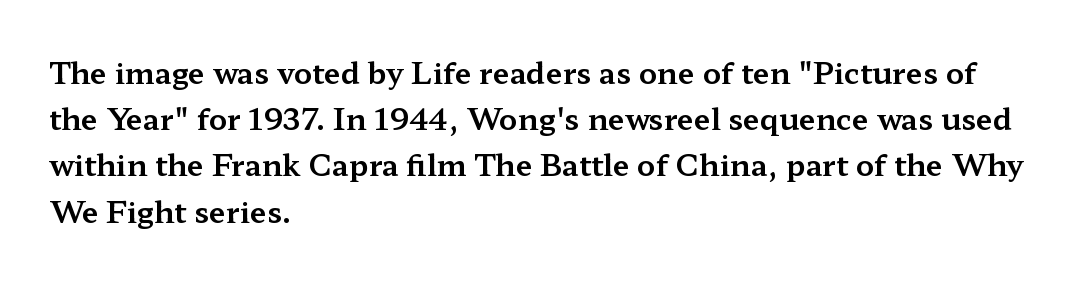
{"serif": "yes", "italic": "no", "width": "wide", "stroke_contrast": "medium", "x_height": "medium", "monospaced": "no", "underline": "no", "align": "left", "line_spacing": "normal", "line_spacing_ratio": 1.54, "letter_spacing": "normal", "letter_spacing_em": 0.0, "glyph_px": 30}
